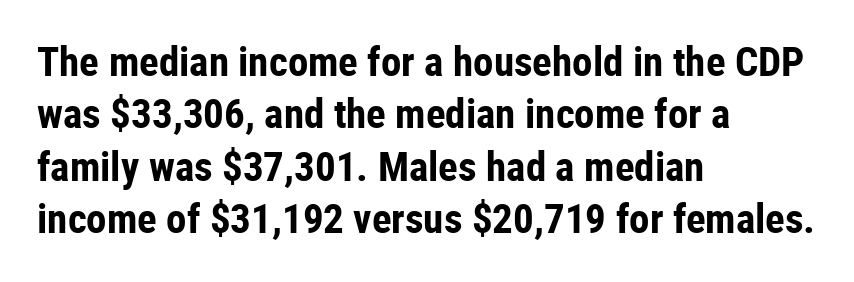
{"serif": "no", "italic": "no", "bold": "yes", "weight": "bold", "width": "condensed", "stroke_contrast": "low", "x_height": "medium", "monospaced": "no", "underline": "no", "align": "left", "line_spacing": "normal", "line_spacing_ratio": 1.28, "letter_spacing": "normal", "letter_spacing_em": 0.0, "glyph_px": 41}
